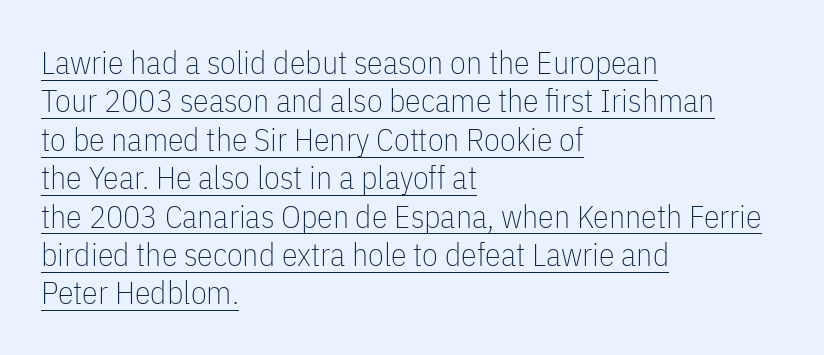
Q: Is the text bold? A: No.
Q: Is the text italic (slanted)? A: No, it is upright.
Q: Is the typeface a serif or a sans-serif typeface? A: Sans-serif.
Q: Is the text underlined? A: Yes.
Q: How is the paragraph aligned? A: Left-aligned.
Q: Is the spacing between letters normal or unusually wide? A: Normal.
Q: Width (condensed, normal, or wide)? A: Condensed.
Q: Stroke contrast? A: Low.
Q: x-height? A: Medium.
Q: Monospaced? A: No.
